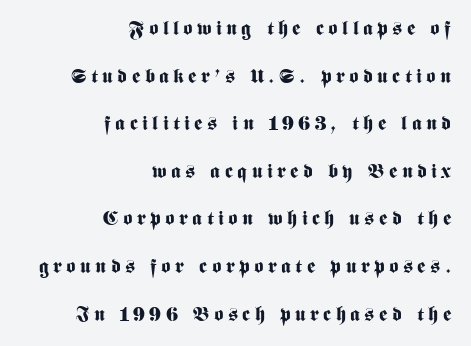
Honestly, the rows look like they've been pulled way apart. The paragraph has a hard right edge and a soft left edge. This sample uses an upright cut, with every glyph sitting square on the baseline. Letters rest on an invisible, unmarked baseline.
